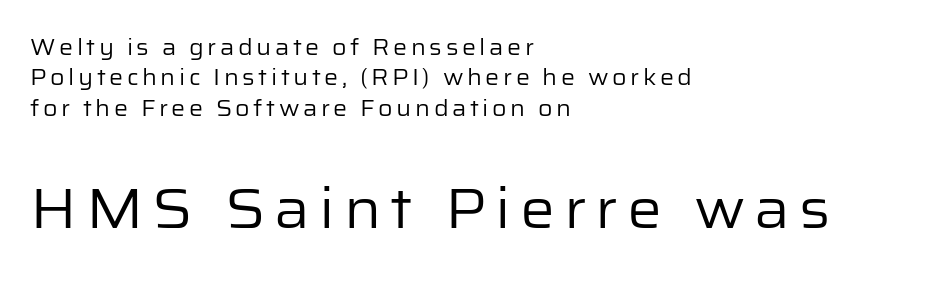
The image shows 55 px regular-weight sans-serif type, upright; set left-aligned, normal line spacing (1.38x), not underlined; the second (bottom) block is 2.5x larger; low stroke contrast and a medium x-height.
